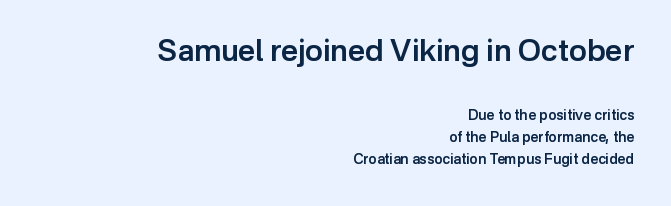
Italic: no, the glyphs are upright roman. Notice how the passage keeps a crisp vertical edge on the right only. The specimen omits any rule beneath the text block's lines. Between one letter and the next there's only the usual sliver of space. Classification — sans serif.
